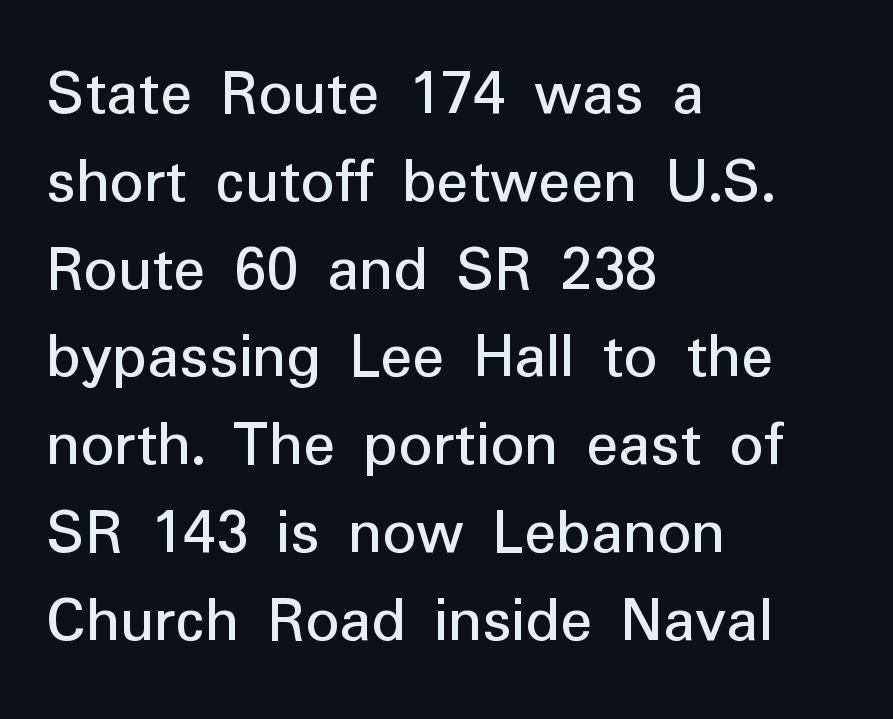
Q: Is the text italic (slanted)? A: No, it is upright.
Q: Is the typeface a serif or a sans-serif typeface? A: Sans-serif.
Q: Is the text underlined? A: No.
Q: How is the paragraph aligned? A: Left-aligned.
Q: Is the spacing between letters normal or unusually wide? A: Normal.
Q: Is the spacing between lines tight, normal or loose? A: Normal.
Q: Width (condensed, normal, or wide)? A: Normal.
Q: Stroke contrast? A: Low.
Q: x-height? A: Medium.
Q: Monospaced? A: No.
